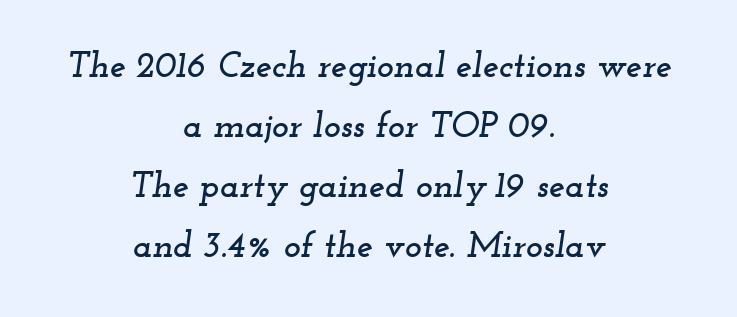
{"serif": "yes", "italic": "yes", "lean": "right", "slant_degrees": 12, "width": "wide", "stroke_contrast": "low", "x_height": "small", "monospaced": "no", "underline": "no", "align": "center", "line_spacing": "normal", "line_spacing_ratio": 1.67, "letter_spacing": "normal", "letter_spacing_em": 0.0, "glyph_px": 36}
